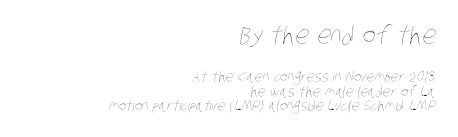
The line-height multiplier appears low, near solid setting. Nobody drew a line under any word here. The text block is weighted toward the right margin, trailing off unevenly leftward. Here the glyphs are tracked normally, forming tight word shapes. These two chunks differ in scale, with the top chunk taking the larger measure.
